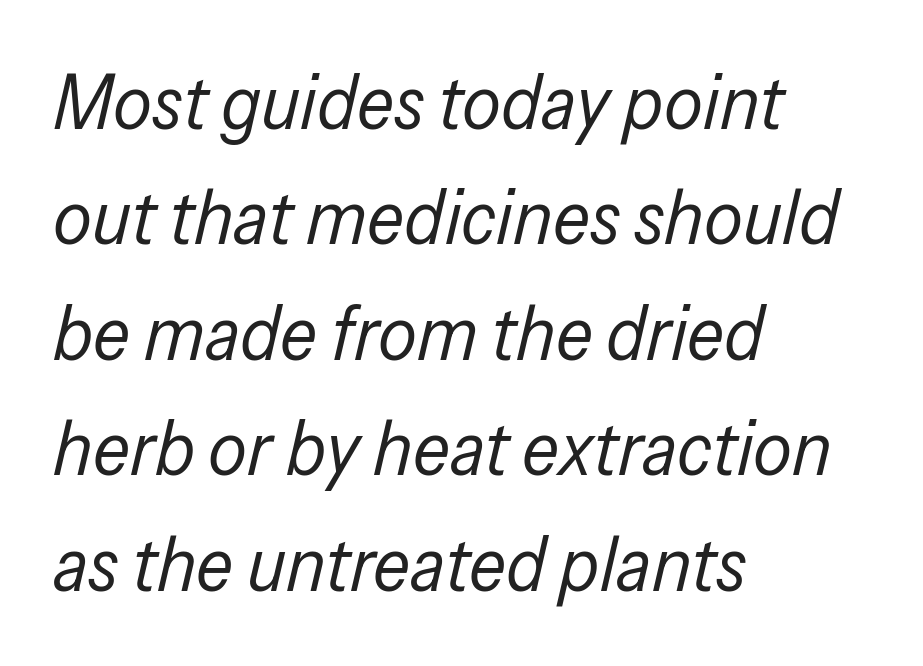
{"italic": "yes", "lean": "right", "slant_degrees": 13, "bold": "no", "weight": "regular", "width": "condensed", "stroke_contrast": "low", "x_height": "medium", "monospaced": "no", "underline": "no", "align": "left", "line_spacing": "normal", "line_spacing_ratio": 1.5, "letter_spacing": "normal", "letter_spacing_em": 0.0, "glyph_px": 77}
